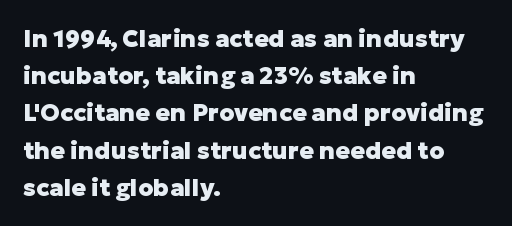
{"italic": "no", "bold": "yes", "underline": "no", "align": "left", "line_spacing": "normal", "line_spacing_ratio": 1.55, "letter_spacing": "normal", "letter_spacing_em": 0.0, "glyph_px": 24}
